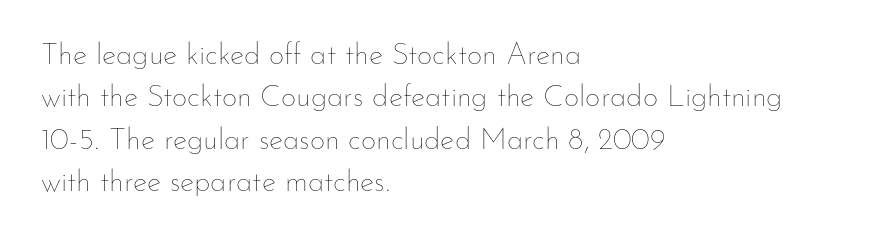
Honestly, the row spacing looks completely unremarkable. Heaviness? Minimal to ordinary, like unemphasized prose. The specimen reads as upright at a glance. Character widths vary here, with narrow letters taking less room than wide ones. The zone under the glyphs is completely vacant.
